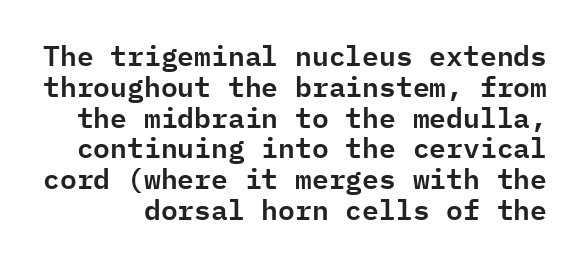
{"serif": "no", "italic": "no", "width": "normal", "stroke_contrast": "low", "x_height": "medium", "monospaced": "yes", "underline": "no", "line_spacing": "tight", "line_spacing_ratio": 1.1, "letter_spacing": "normal", "letter_spacing_em": 0.0, "glyph_px": 28}
